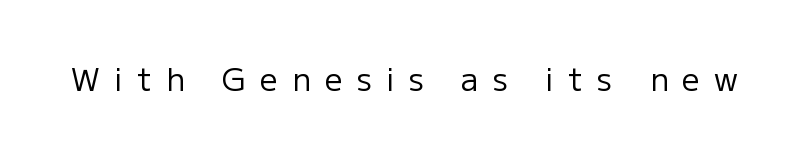
Note: no serifs on the glyphs. The type sits square on the baseline with zero lean. The passage shown has open, widely tracked lettering throughout. Underline: absent.
